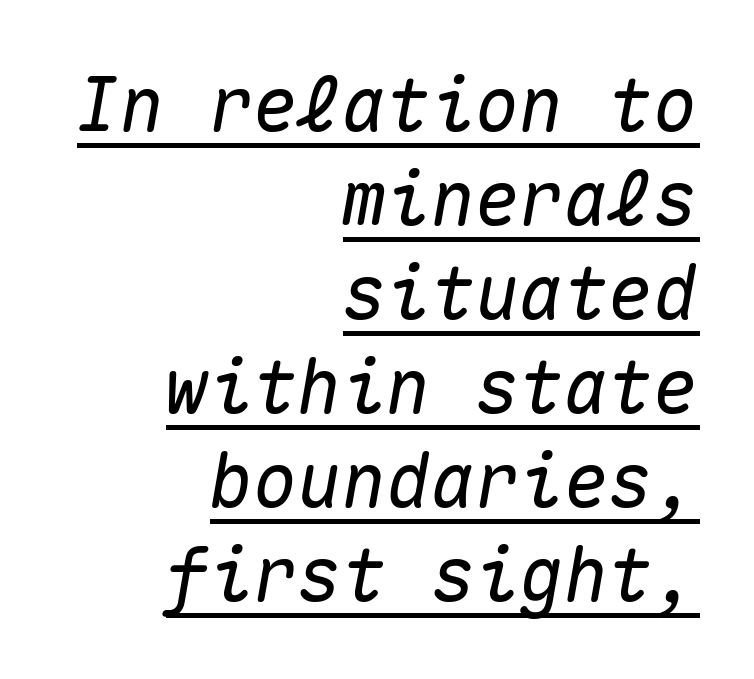
{"italic": "yes", "lean": "right", "slant_degrees": 10, "width": "normal", "stroke_contrast": "medium", "x_height": "medium", "monospaced": "yes", "underline": "yes", "align": "right", "line_spacing": "normal", "line_spacing_ratio": 1.27, "letter_spacing": "normal", "letter_spacing_em": 0.0, "glyph_px": 74}
